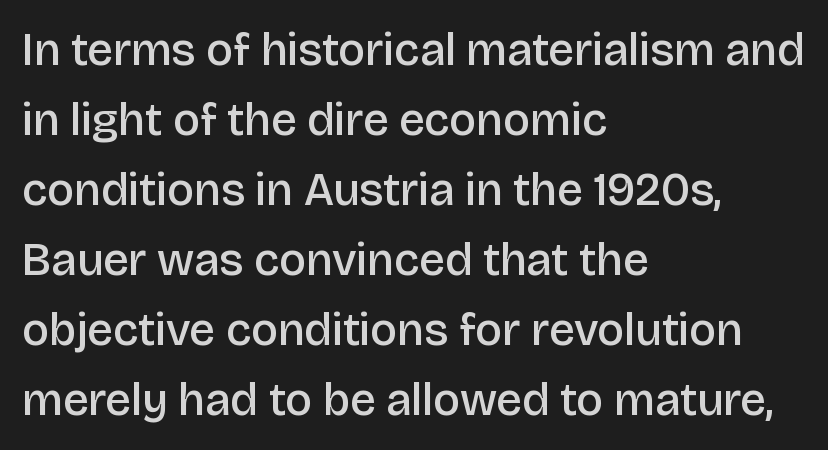
Q: Is the text bold? A: Semi-bold.
Q: Is the text italic (slanted)? A: No, it is upright.
Q: Is the typeface a serif or a sans-serif typeface? A: Sans-serif.
Q: Is the text underlined? A: No.
Q: How is the paragraph aligned? A: Left-aligned.
Q: Is the spacing between letters normal or unusually wide? A: Normal.
Q: Is the spacing between lines tight, normal or loose? A: Normal.
Q: Width (condensed, normal, or wide)? A: Normal.
Q: Stroke contrast? A: Low.
Q: x-height? A: Large.
Q: Monospaced? A: No.
